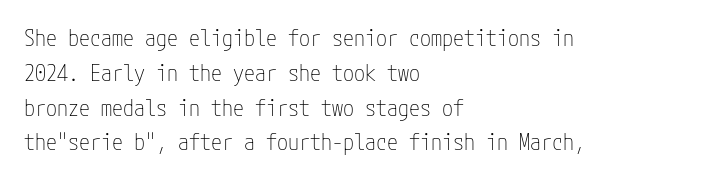
All the whitespace from short lines collects on the right. No extra tracking has been applied to these lines. Characters remain perfectly vertical along every line. The space beneath each line is pristine and unruled. Vertical stems look standard width or narrower in stroke.
